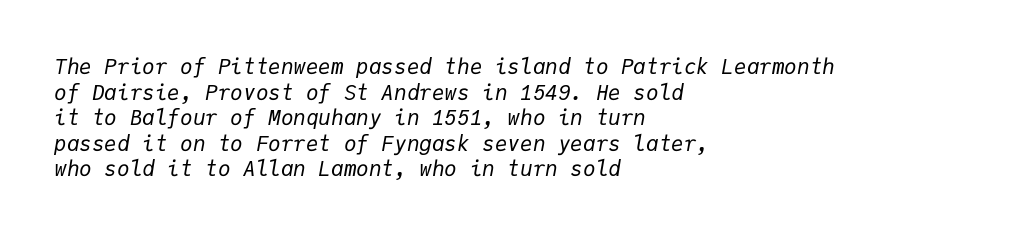
{"italic": "yes", "lean": "right", "slant_degrees": 9, "bold": "no", "underline": "no", "align": "left", "line_spacing_ratio": 1.22, "letter_spacing": "normal", "letter_spacing_em": 0.0, "glyph_px": 21}
